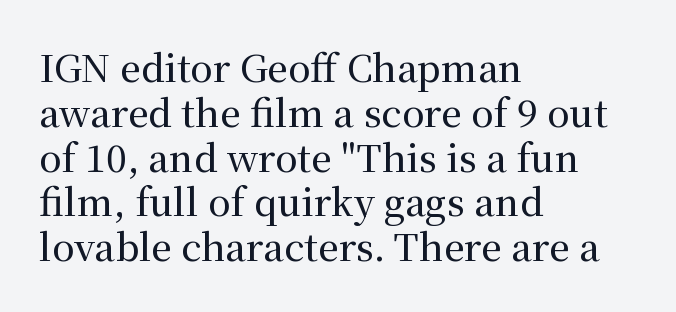
{"serif": "yes", "italic": "no", "width": "normal", "stroke_contrast": "medium", "x_height": "medium", "monospaced": "no", "underline": "no", "align": "left", "line_spacing_ratio": 1.21, "letter_spacing": "normal", "letter_spacing_em": 0.0, "glyph_px": 37}
